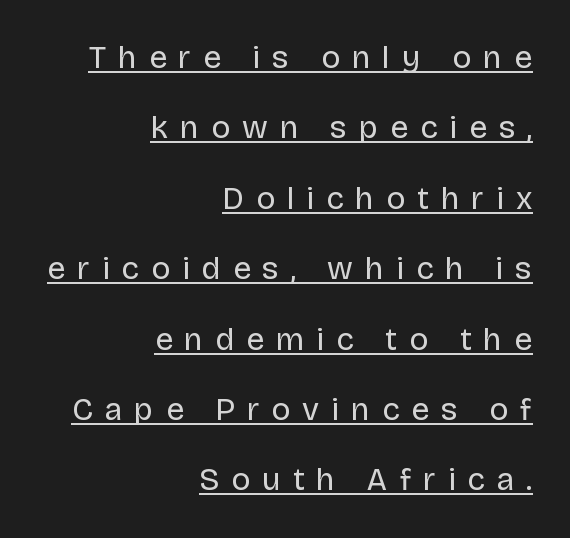
Q: Is the text bold? A: No.
Q: Is the text italic (slanted)? A: No, it is upright.
Q: Is the typeface a serif or a sans-serif typeface? A: Sans-serif.
Q: Is the text underlined? A: Yes.
Q: How is the paragraph aligned? A: Right-aligned.
Q: Is the spacing between letters normal or unusually wide? A: Unusually wide.
Q: Is the spacing between lines tight, normal or loose? A: Loose.
Q: Width (condensed, normal, or wide)? A: Normal.
Q: Stroke contrast? A: Low.
Q: x-height? A: Large.
Q: Monospaced? A: No.
